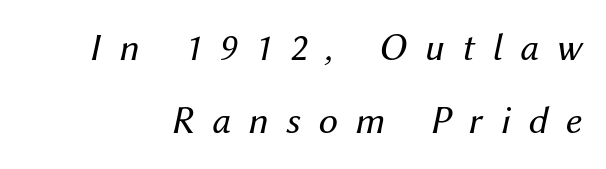
The letters advance in unequal steps, a hallmark of proportional type. Posture: slanted. Is the letter spacing exaggerated? Yes — the characters are pushed far apart. The space beneath each line is pristine and unruled. Each stroke keeps to a modest, everyday thickness or less.
